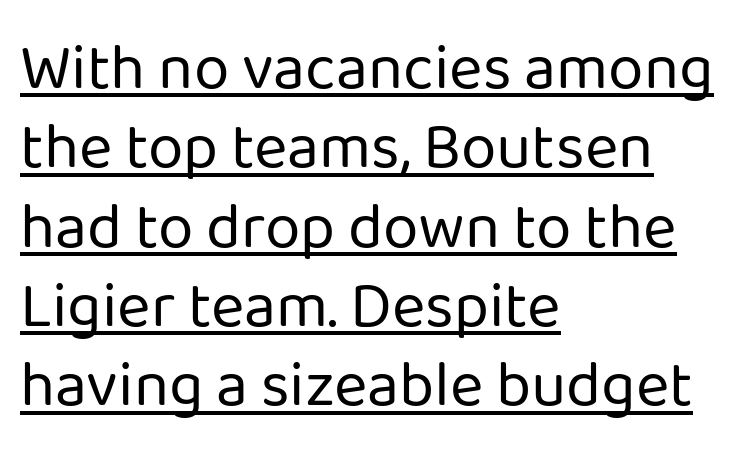
The image shows 64 px regular-weight sans-serif type, upright; set left-aligned, line spacing 1.24x, normal letter spacing, underlined; low stroke contrast and a medium x-height.
